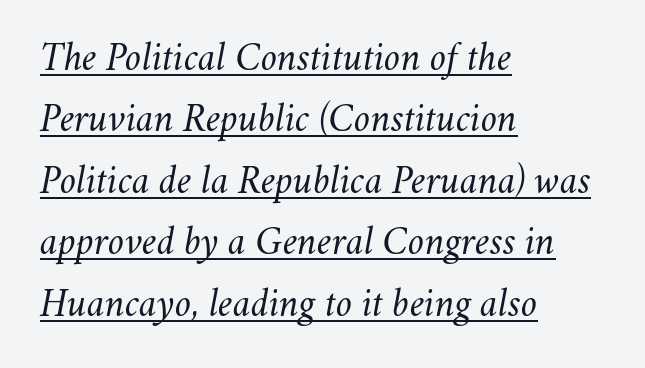
The image shows 41 px light type, italic (leaning right); set left-aligned, normal line spacing (1.5x), normal letter spacing, underlined; medium stroke contrast and a small x-height.
